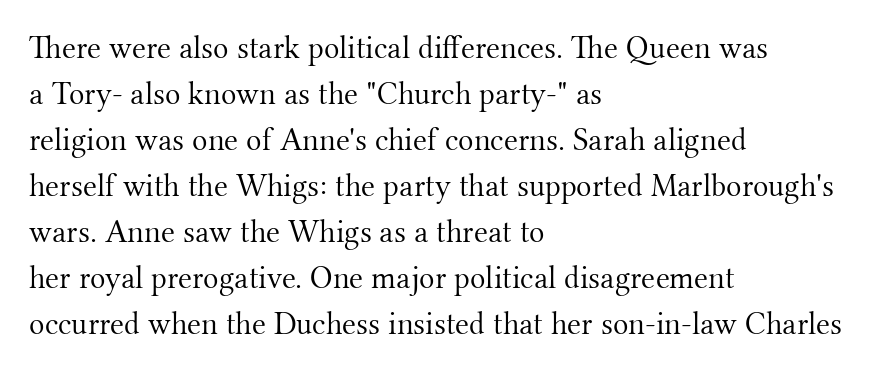
Q: Is the text bold? A: No.
Q: Is the text italic (slanted)? A: No, it is upright.
Q: Is the typeface a serif or a sans-serif typeface? A: Serif.
Q: Is the text underlined? A: No.
Q: How is the paragraph aligned? A: Left-aligned.
Q: Is the spacing between letters normal or unusually wide? A: Normal.
Q: Is the spacing between lines tight, normal or loose? A: Normal.
Q: Width (condensed, normal, or wide)? A: Normal.
Q: Stroke contrast? A: Medium.
Q: x-height? A: Small.
Q: Monospaced? A: No.
